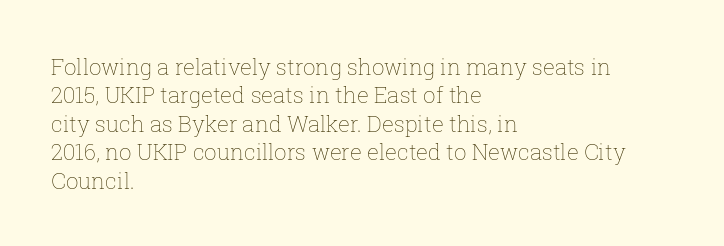
Q: Is the text bold? A: No.
Q: Is the text italic (slanted)? A: No, it is upright.
Q: Is the text underlined? A: No.
Q: How is the paragraph aligned? A: Left-aligned.
Q: Is the spacing between letters normal or unusually wide? A: Normal.
Q: Is the spacing between lines tight, normal or loose? A: Normal.
